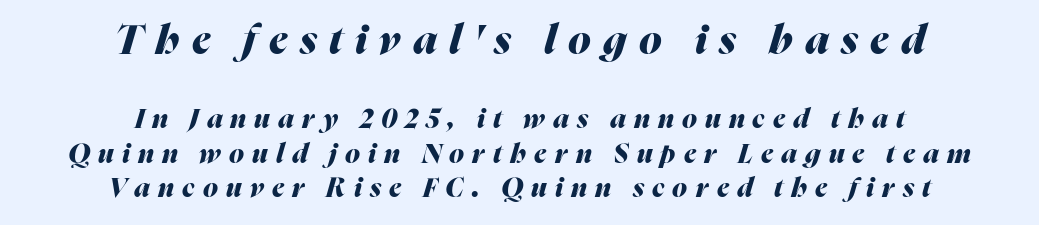
The image shows 41 px heavy type, italic (leaning right); set centered, normal line spacing (1.28x), unusually wide letter spacing (+0.3 em), not underlined; the first (top) block is 1.52x larger; medium stroke contrast and a medium x-height.
